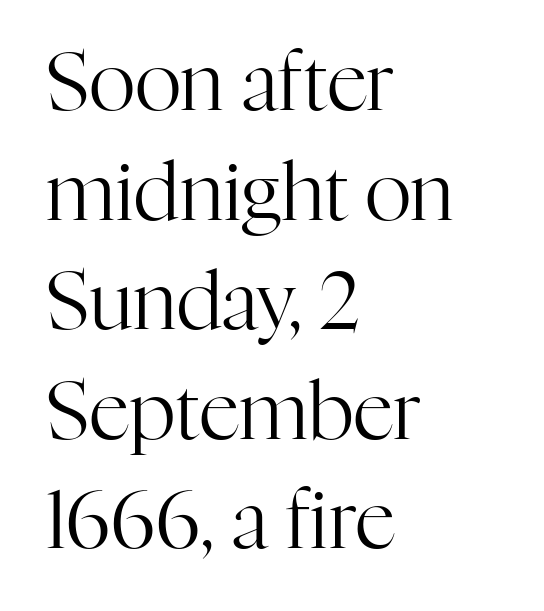
The image shows 80 px regular-weight serif type, upright; set left-aligned, normal line spacing (1.37x), normal letter spacing, not underlined; high stroke contrast and a medium x-height.
